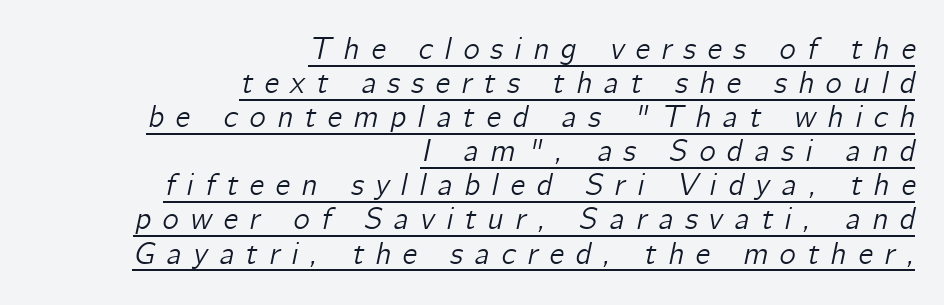
Q: Is the text italic (slanted)? A: Yes, it leans right by about 12 degrees.
Q: Is the text underlined? A: Yes.
Q: How is the paragraph aligned? A: Right-aligned.
Q: Is the spacing between letters normal or unusually wide? A: Unusually wide.
Q: Is the spacing between lines tight, normal or loose? A: Tight.
Q: Width (condensed, normal, or wide)? A: Normal.
Q: Stroke contrast? A: Low.
Q: x-height? A: Medium.
Q: Monospaced? A: No.
